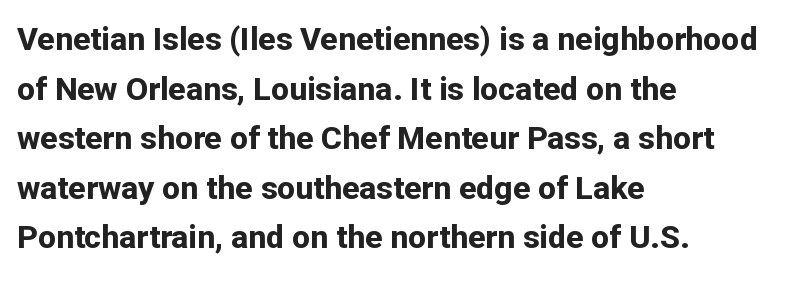
These lines keep a tight, regular rhythm from letter to letter. The block of text has a typical density, with ordinary space between rows. The ragged edge is on the right, which tells us the setting is flush left. Words float on clear page, feet unadorned. The strokes are fattened all the way to bold.
